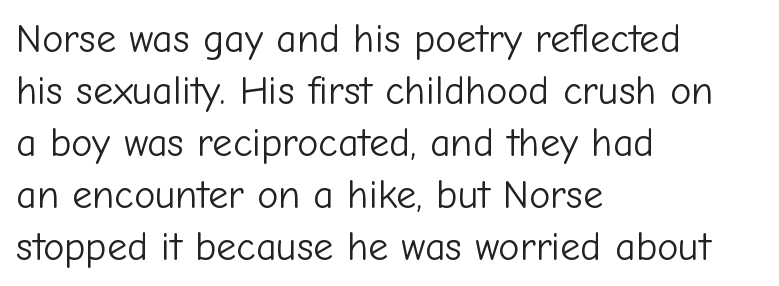
{"serif": "no", "italic": "no", "bold": "no", "weight": "light", "width": "normal", "stroke_contrast": "low", "x_height": "medium", "monospaced": "no", "underline": "no", "align": "left", "line_spacing": "normal", "line_spacing_ratio": 1.3, "letter_spacing": "normal", "letter_spacing_em": 0.0, "glyph_px": 40}
